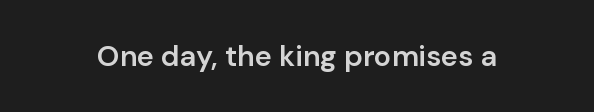
The image shows 29 px semibold sans-serif type, upright; set normal letter spacing, not underlined; low stroke contrast and a medium x-height.
